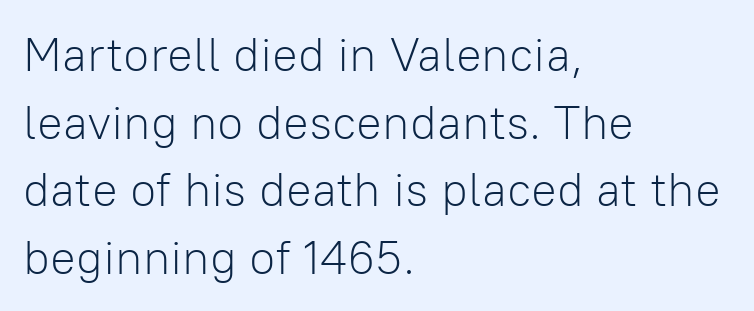
The image shows 48 px light sans-serif type, upright; set left-aligned, normal line spacing (1.41x), normal letter spacing, not underlined; low stroke contrast and a medium x-height.
